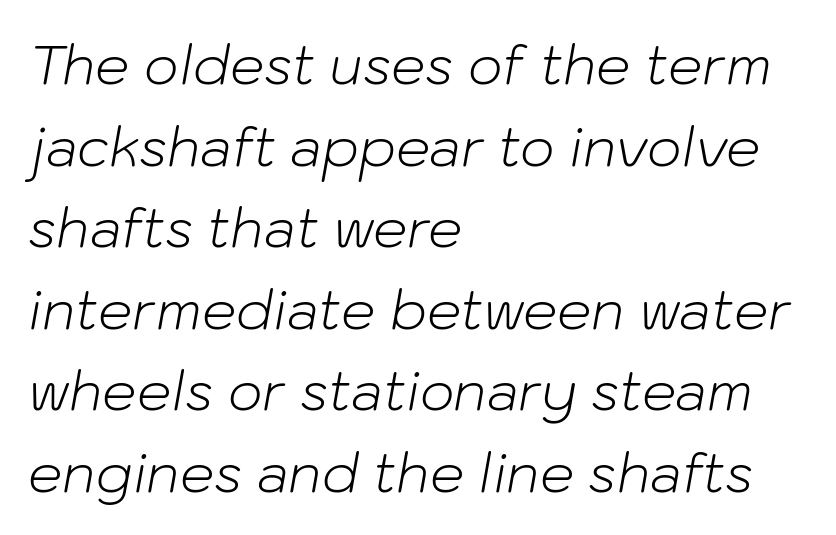
The image shows 54 px light type, italic (leaning right); set left-aligned, normal line spacing (1.51x), normal letter spacing, not underlined; low stroke contrast and a medium x-height.
